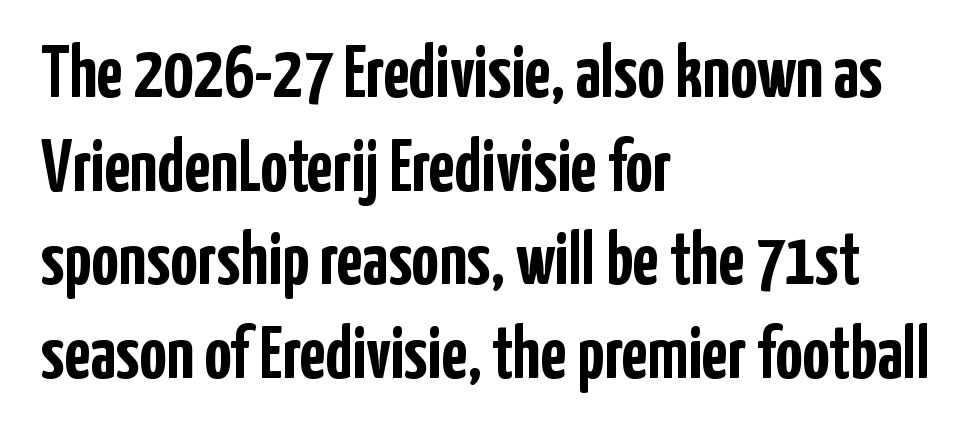
The face used here has the dense, thick strokes of a bold. The text block is weighted toward the left margin, trailing off unevenly rightward. Nope, no serifs anywhere on these letters. Vertically, the passage feels balanced, rows spaced as you'd expect.
